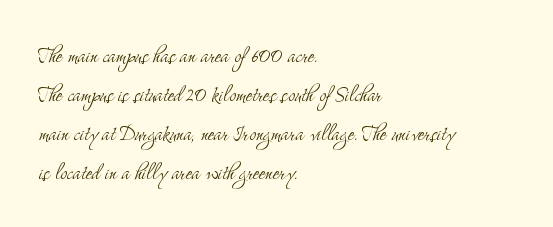
The image shows 26 px text type; set left-aligned, normal line spacing (1.5x), normal letter spacing, not underlined.
